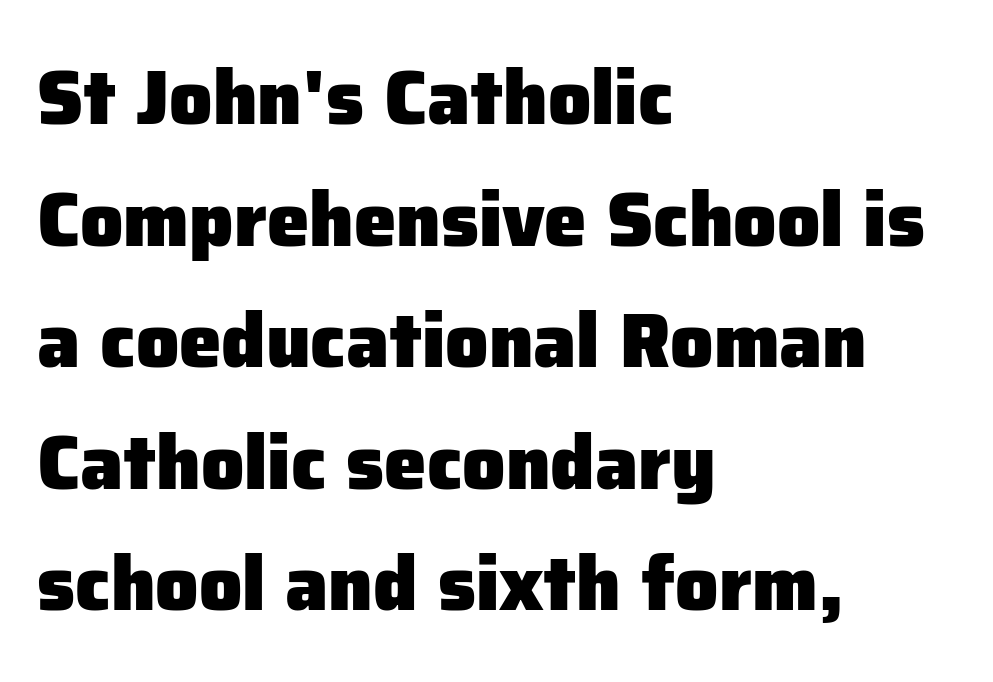
Q: Is the text bold? A: Yes.
Q: Is the text italic (slanted)? A: No, it is upright.
Q: Is the typeface a serif or a sans-serif typeface? A: Sans-serif.
Q: Is the text underlined? A: No.
Q: How is the paragraph aligned? A: Left-aligned.
Q: Is the spacing between letters normal or unusually wide? A: Normal.
Q: Is the spacing between lines tight, normal or loose? A: Normal.
Q: Width (condensed, normal, or wide)? A: Normal.
Q: Stroke contrast? A: Low.
Q: x-height? A: Medium.
Q: Monospaced? A: No.
